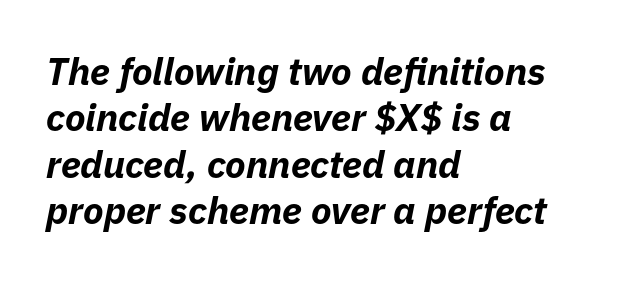
{"italic": "yes", "lean": "right", "slant_degrees": 11, "bold": "yes", "weight": "bold", "width": "normal", "stroke_contrast": "low", "x_height": "medium", "monospaced": "no", "underline": "no", "align": "left", "line_spacing_ratio": 1.22, "letter_spacing": "normal", "letter_spacing_em": 0.0, "glyph_px": 38}
